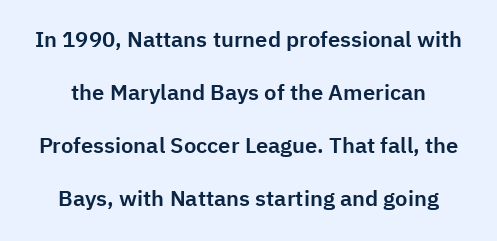
{"italic": "no", "underline": "no", "align": "center", "line_spacing": "loose", "line_spacing_ratio": 2.41, "letter_spacing": "normal", "letter_spacing_em": 0.0, "glyph_px": 22}
